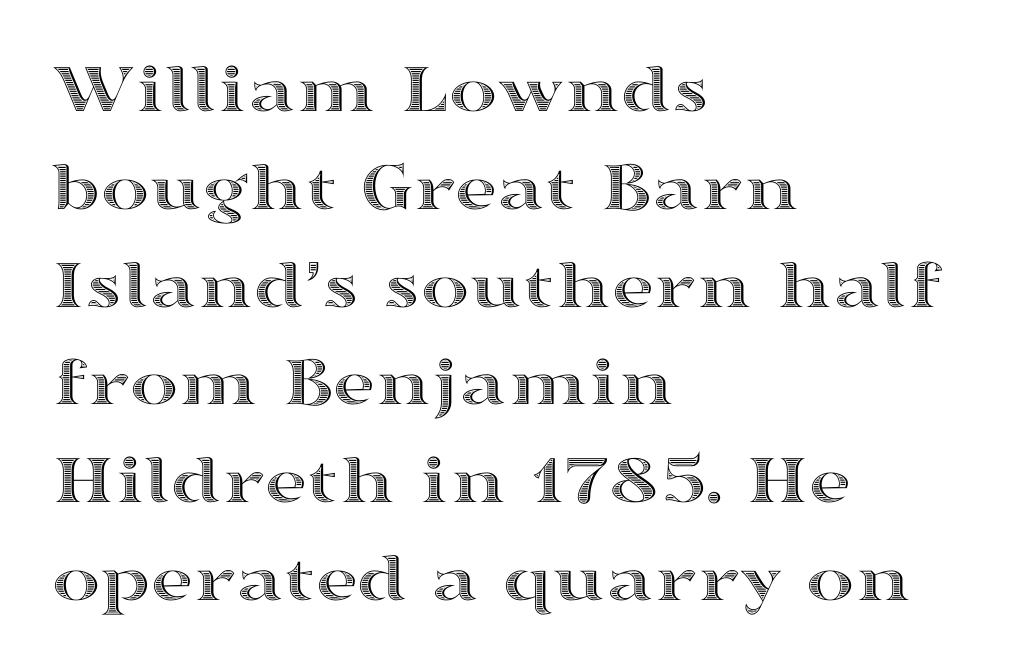
Leftover space on each line is placed entirely after the last word. This rendering features lettering with no underline. The gaps between neighbouring characters are ordinary and unremarkable. One glance says typical: line gaps are just what's usual. These lines are rendered in a variable-pitch font.
